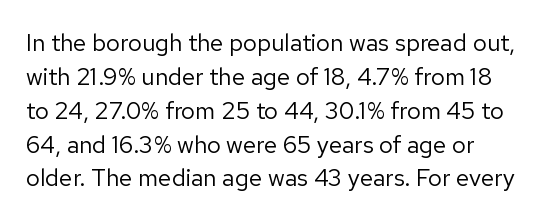
Q: Is the text bold? A: No.
Q: Is the text italic (slanted)? A: No, it is upright.
Q: Is the text underlined? A: No.
Q: Is the spacing between letters normal or unusually wide? A: Normal.
Q: Is the spacing between lines tight, normal or loose? A: Normal.
